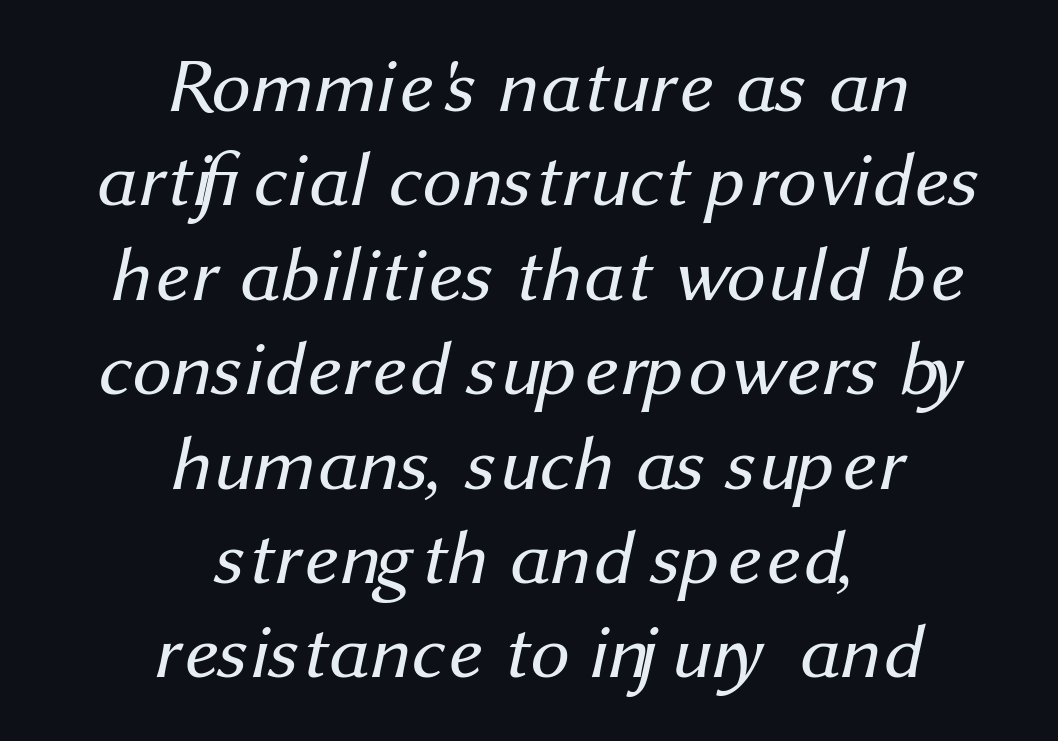
{"serif": "no", "bold": "no", "weight": "regular", "width": "normal", "stroke_contrast": "medium", "x_height": "medium", "monospaced": "no", "underline": "no", "align": "center", "line_spacing_ratio": 1.21, "letter_spacing": "normal", "letter_spacing_em": 0.0, "glyph_px": 78}
